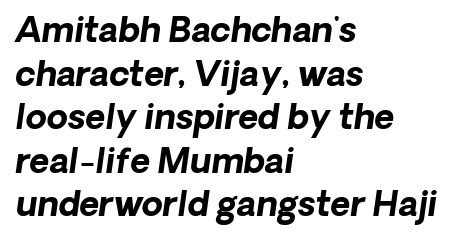
The image shows 34 px bold type, italic (leaning right); set left-aligned, normal line spacing (1.28x), normal letter spacing, not underlined; low stroke contrast and a medium x-height.
